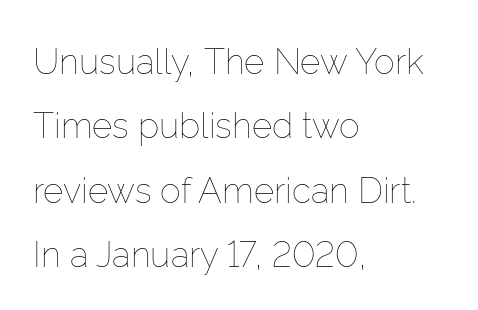
{"italic": "no", "bold": "no", "weight": "thin", "width": "normal", "stroke_contrast": "low", "x_height": "medium", "monospaced": "no", "underline": "no", "align": "left", "line_spacing_ratio": 1.84, "letter_spacing": "normal", "letter_spacing_em": 0.0, "glyph_px": 35}
